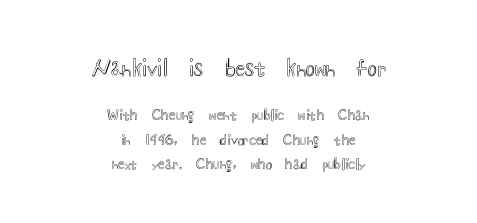
{"italic": "no", "underline": "no", "align": "center", "line_spacing_ratio": 1.74, "letter_spacing": "normal", "letter_spacing_em": 0.0, "larger_block": "first", "size_ratio": 1.5, "glyph_px": 21}
